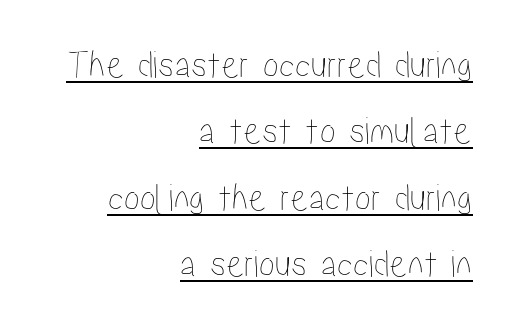
{"italic": "no", "width": "condensed", "stroke_contrast": "low", "x_height": "medium", "monospaced": "no", "underline": "yes", "align": "right", "line_spacing": "normal", "line_spacing_ratio": 1.66, "letter_spacing": "normal", "letter_spacing_em": 0.0, "glyph_px": 40}
